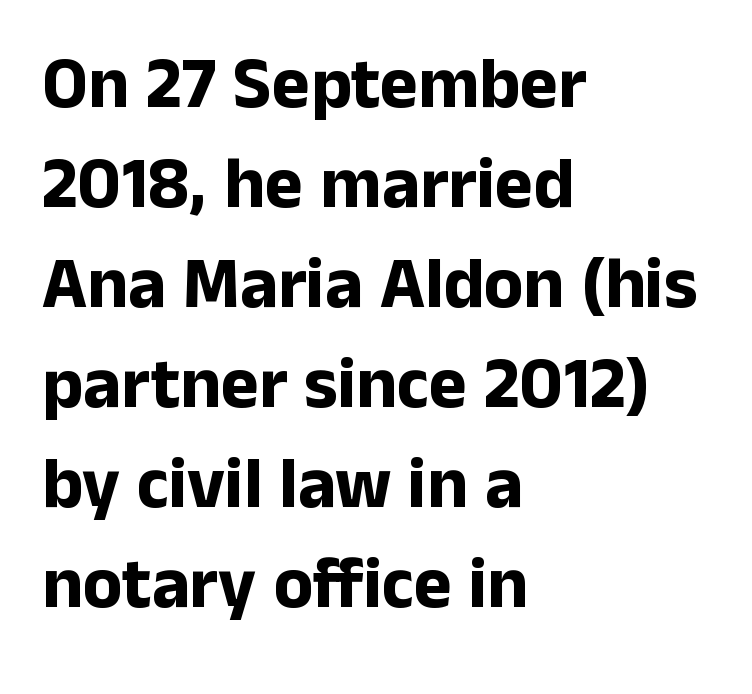
Q: Is the text bold? A: Yes.
Q: Is the text italic (slanted)? A: No, it is upright.
Q: Is the typeface a serif or a sans-serif typeface? A: Sans-serif.
Q: Is the text underlined? A: No.
Q: How is the paragraph aligned? A: Left-aligned.
Q: Is the spacing between letters normal or unusually wide? A: Normal.
Q: Is the spacing between lines tight, normal or loose? A: Normal.
Q: Width (condensed, normal, or wide)? A: Normal.
Q: Stroke contrast? A: Low.
Q: x-height? A: Medium.
Q: Monospaced? A: No.
